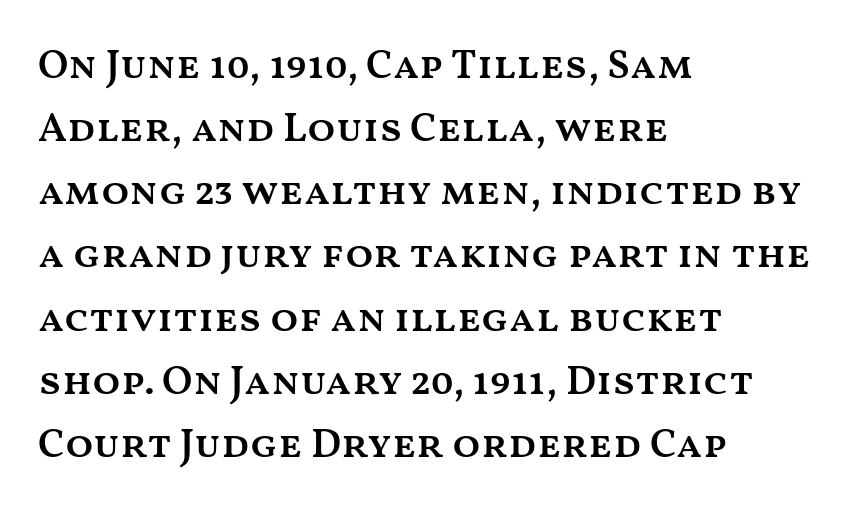
{"italic": "no", "bold": "semi", "weight": "semibold", "width": "wide", "stroke_contrast": "medium", "x_height": "medium", "monospaced": "no", "underline": "no", "align": "left", "line_spacing": "normal", "line_spacing_ratio": 1.54, "letter_spacing": "normal", "letter_spacing_em": 0.0, "glyph_px": 41}
